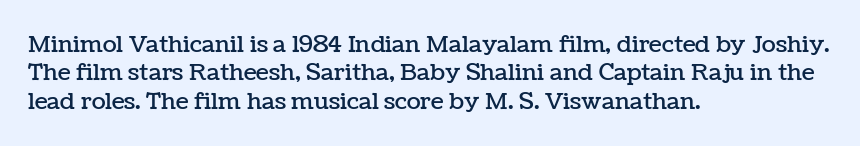
One-word summary of the alignment: left. These lines keep a tight, regular rhythm from letter to letter. Letters rest on an invisible, unmarked baseline. In terms of posture, this sample is upright.
